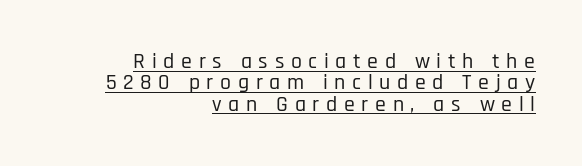
Q: Is the text italic (slanted)? A: No, it is upright.
Q: Is the text underlined? A: Yes.
Q: How is the paragraph aligned? A: Right-aligned.
Q: Is the spacing between letters normal or unusually wide? A: Unusually wide.
Q: Is the spacing between lines tight, normal or loose? A: Tight.
